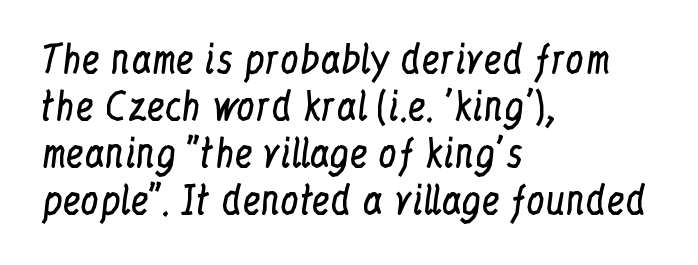
The image shows 37 px regular-weight, condensed serif type; set left-aligned, normal line spacing (1.27x), normal letter spacing, not underlined; low stroke contrast and a medium x-height.
